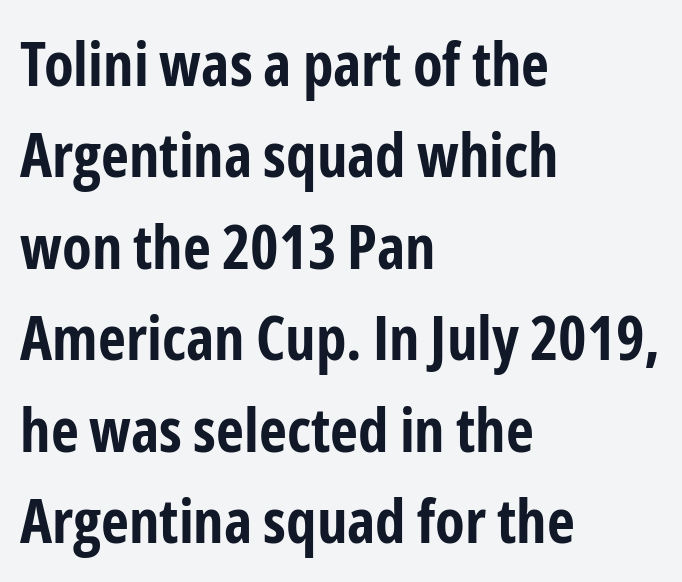
{"serif": "no", "italic": "no", "bold": "yes", "weight": "bold", "width": "condensed", "stroke_contrast": "low", "x_height": "medium", "monospaced": "no", "underline": "no", "align": "left", "line_spacing": "normal", "line_spacing_ratio": 1.5, "letter_spacing": "normal", "letter_spacing_em": 0.0, "glyph_px": 61}
